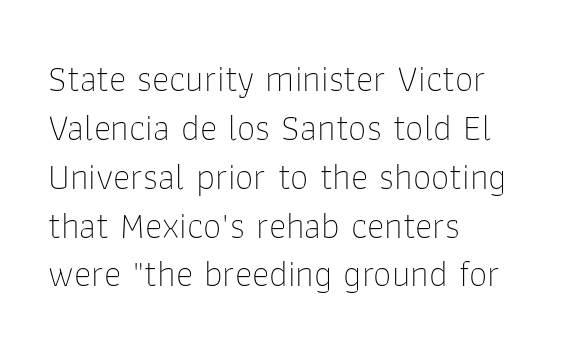
This is sans-serif lettering, the kind often seen on screens and signage. On a weight scale, this lands at 450 or below. Descenders hang freely into open space. Unlike italic type, these characters show no tilt at all. Think of a printed novel: that variable character pitch is what you see here. The rendering uses a moderate line-height, typical for paragraphs.
